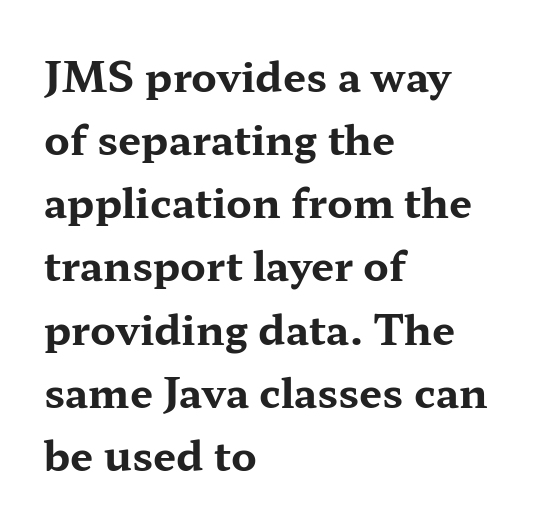
This rendering leaves character spacing at its baseline value. Type style note: has serifs. Weight check: bold — yes, fully. Each letter keeps its own natural width here, so spacing adapts to shape. Clear beneath every line of the passage. Is the block centered? No — it sits flush against the left margin.
